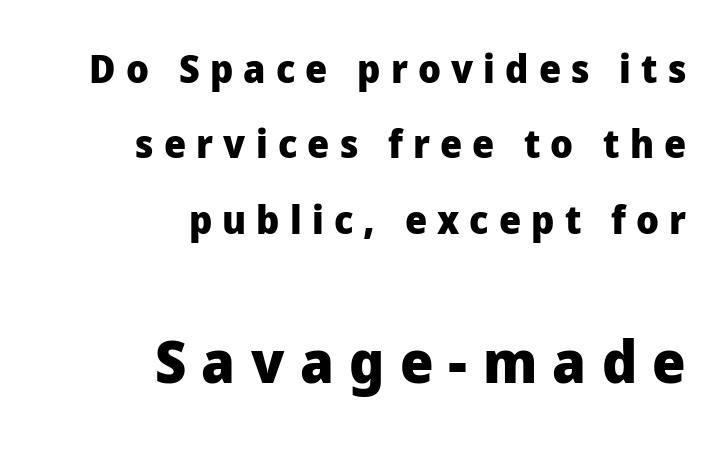
The image shows 59 px heavy sans-serif type, upright; set right-aligned, loose line spacing (1.93x), unusually wide letter spacing (+0.26 em), not underlined; the second (bottom) block is 1.51x larger; low stroke contrast and a medium x-height.
